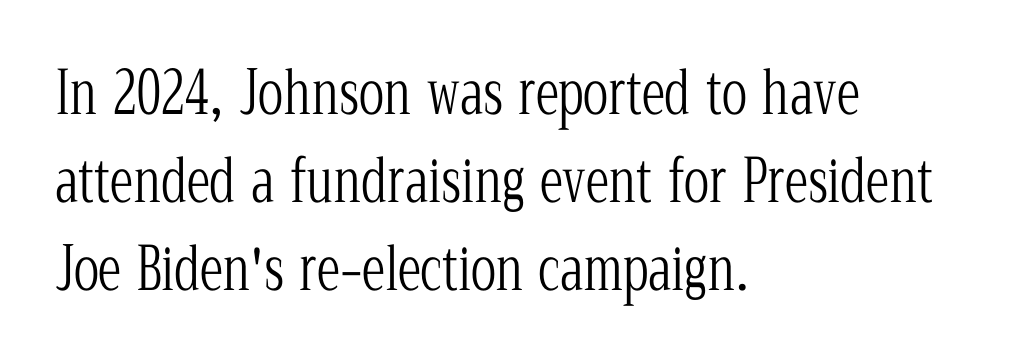
{"serif": "yes", "italic": "no", "bold": "no", "weight": "light", "width": "condensed", "stroke_contrast": "low", "x_height": "medium", "monospaced": "no", "underline": "no", "align": "left", "line_spacing": "normal", "line_spacing_ratio": 1.49, "letter_spacing": "normal", "letter_spacing_em": 0.0, "glyph_px": 59}
